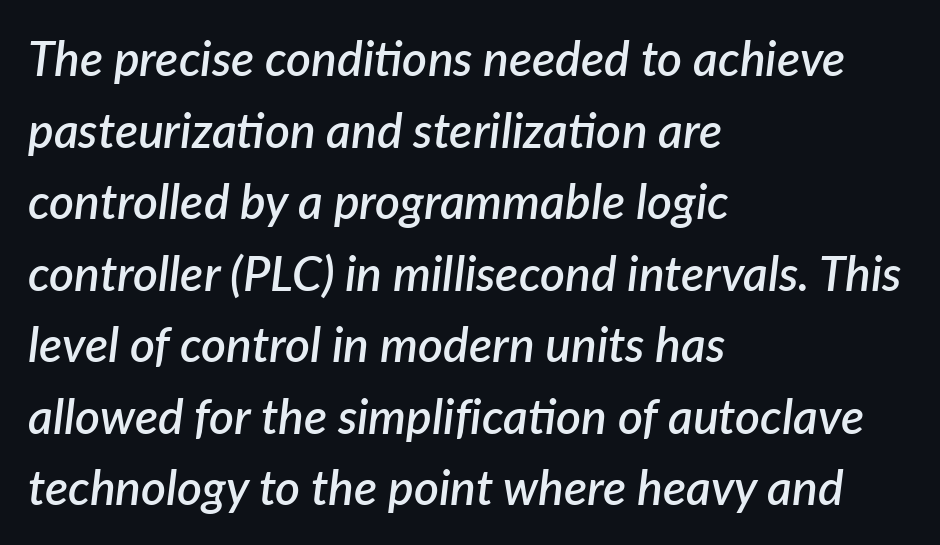
The image shows 48 px semibold type, italic (leaning right); set left-aligned, normal line spacing (1.49x), normal letter spacing, not underlined; low stroke contrast and a medium x-height.
